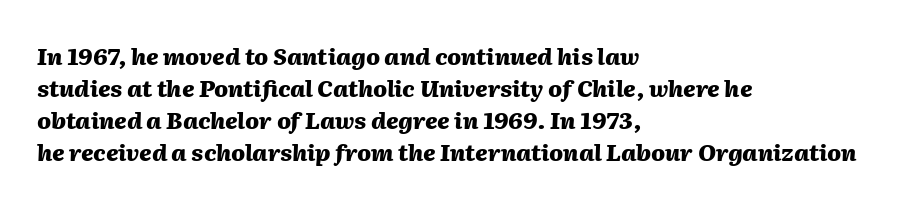
The image shows 23 px bold type, italic (leaning right); set left-aligned, normal line spacing (1.39x), normal letter spacing, not underlined.
